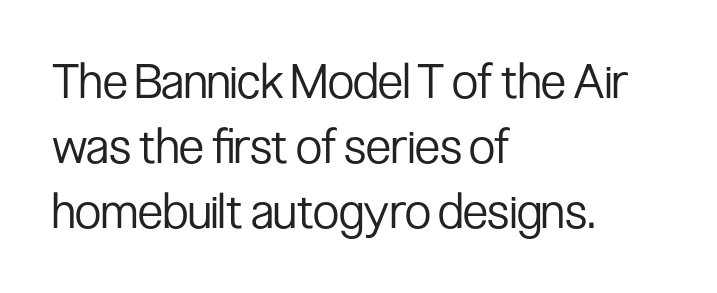
{"serif": "no", "italic": "no", "bold": "no", "weight": "regular", "width": "condensed", "stroke_contrast": "low", "x_height": "medium", "monospaced": "no", "underline": "no", "align": "left", "line_spacing": "normal", "line_spacing_ratio": 1.35, "letter_spacing": "normal", "letter_spacing_em": 0.0, "glyph_px": 48}
